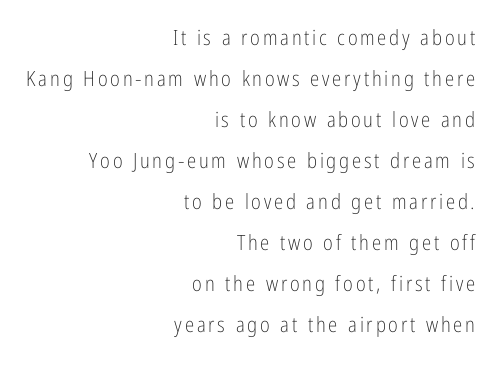
{"italic": "no", "bold": "no", "underline": "no", "align": "right", "line_spacing": "loose", "line_spacing_ratio": 1.95, "glyph_px": 21}
